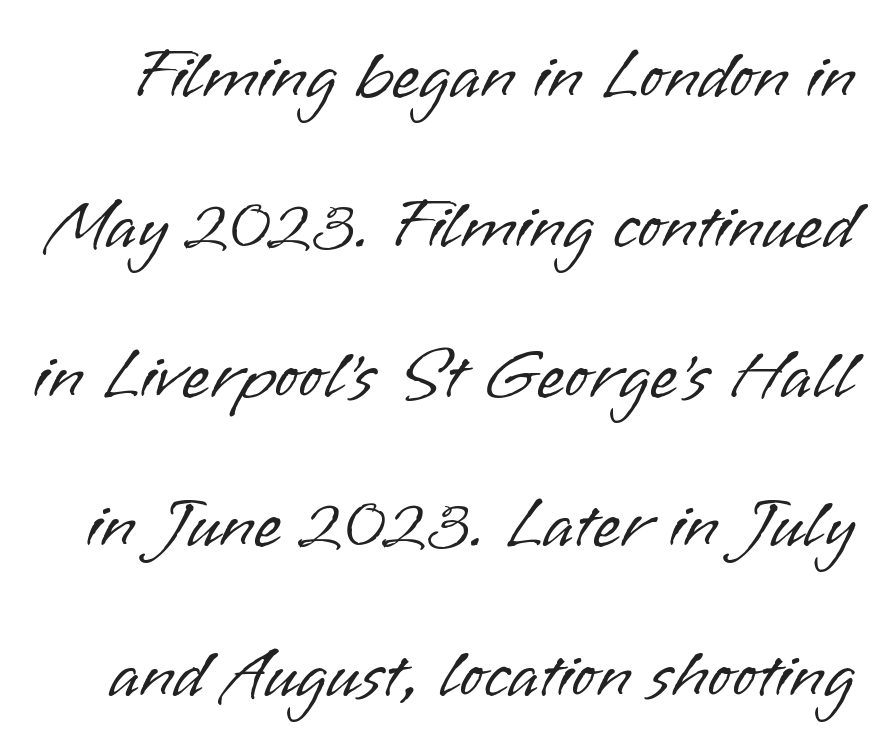
These lines are rendered in a variable-pitch font. These lines stand farther apart than default settings would place them. The passage shown is typeset with a sans-serif family.
